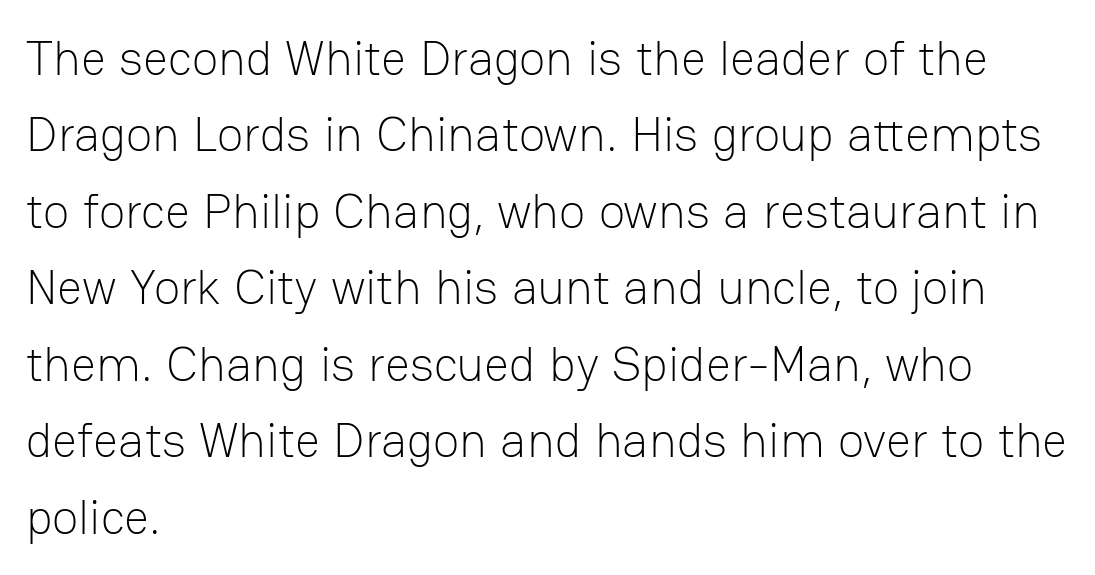
{"serif": "no", "italic": "no", "bold": "no", "weight": "light", "width": "normal", "stroke_contrast": "low", "x_height": "medium", "monospaced": "no", "underline": "no", "align": "left", "line_spacing": "normal", "line_spacing_ratio": 1.56, "letter_spacing": "normal", "letter_spacing_em": 0.0, "glyph_px": 49}
